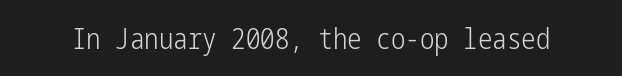
{"serif": "no", "italic": "no", "bold": "no", "weight": "light", "width": "condensed", "stroke_contrast": "low", "x_height": "medium", "underline": "no", "letter_spacing": "normal", "letter_spacing_em": 0.0, "glyph_px": 29}
